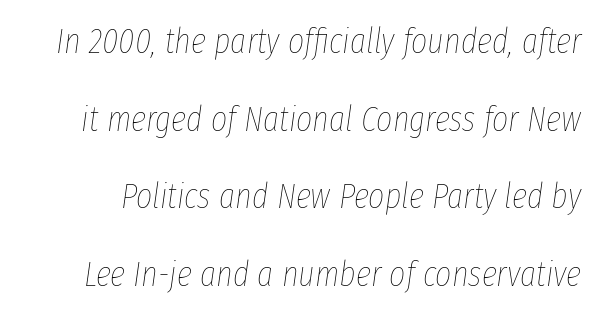
The image shows 35 px thin, condensed type, italic (leaning right); set loose line spacing (2.22x), normal letter spacing, not underlined; low stroke contrast and a medium x-height.
